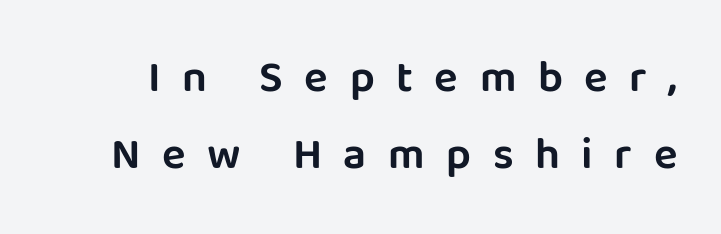
The image shows 44 px sans-serif type, upright; set line spacing 1.74x, unusually wide letter spacing (+0.49 em), not underlined; low stroke contrast and a large x-height.
